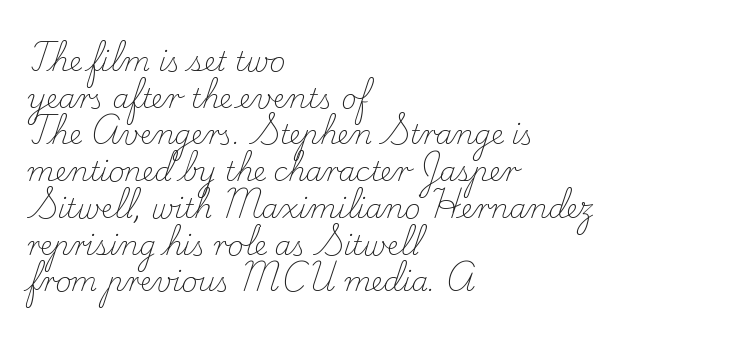
Reading down the block, your eye returns to a fixed left position each line. The strip under each line holds only bare page. Bold? No — there's no thickening of the strokes. Line spacing here is normal. Glyph-to-glyph distance matches everyday printed text.
